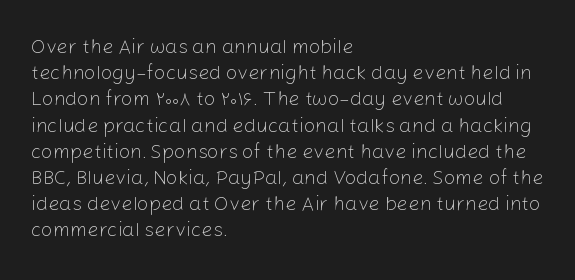
The image shows 20 px text type, upright; set left-aligned, normal line spacing (1.31x), normal letter spacing, not underlined.
